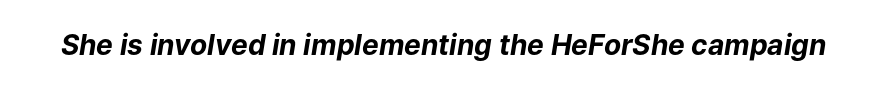
Q: Is the text bold? A: Yes.
Q: Is the text italic (slanted)? A: Yes, it leans right by about 9 degrees.
Q: Is the text underlined? A: No.
Q: Is the spacing between letters normal or unusually wide? A: Normal.
Q: Width (condensed, normal, or wide)? A: Normal.
Q: Stroke contrast? A: Low.
Q: x-height? A: Medium.
Q: Monospaced? A: No.
